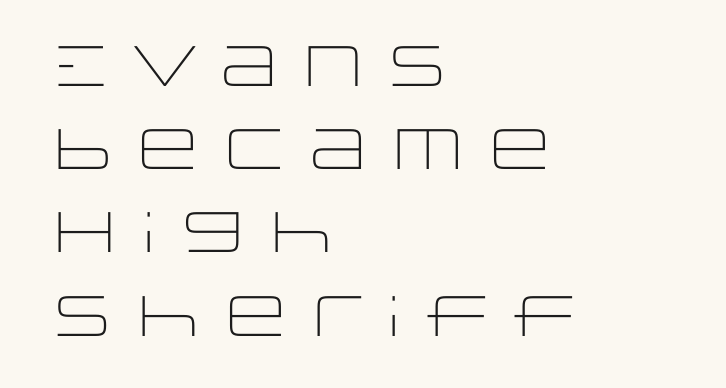
The image shows 57 px light, wide sans-serif type, upright; set left-aligned, normal line spacing (1.46x), normal letter spacing, not underlined; low stroke contrast and a large x-height.
